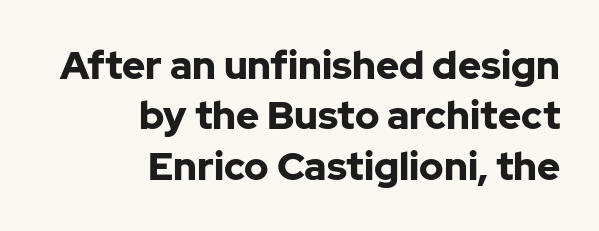
The horizontal fit of the characters is conventional and even. The letters advance in unequal steps, a hallmark of proportional type. Anything drawn beneath the words? Only blank space. Leftover space on each line is placed entirely before the opening word. The letters are bold, with thick, heavy strokes. Does the type have serifs? No, each stem ends abruptly.
